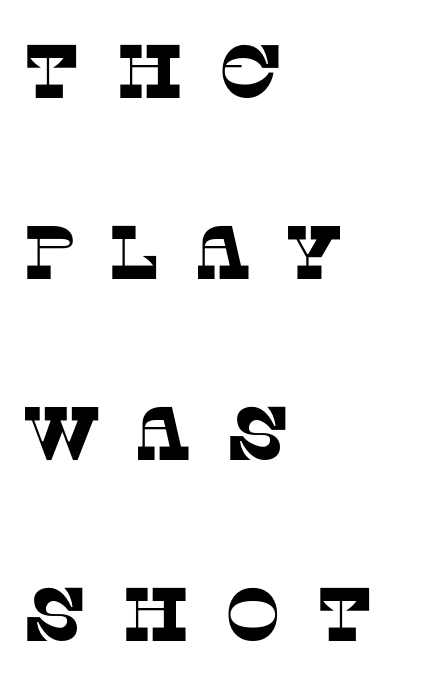
Q: Is the typeface a serif or a sans-serif typeface? A: Serif.
Q: Is the text underlined? A: No.
Q: How is the paragraph aligned? A: Left-aligned.
Q: Is the spacing between letters normal or unusually wide? A: Unusually wide.
Q: Is the spacing between lines tight, normal or loose? A: Loose.
Q: Width (condensed, normal, or wide)? A: Normal.
Q: Stroke contrast? A: Low.
Q: x-height? A: Large.
Q: Monospaced? A: No.
